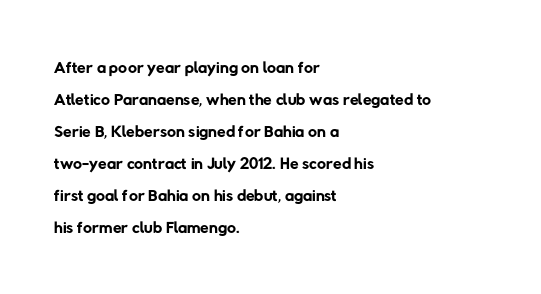
The typeface has the unassuming heft of standard copy or less. Spacing between characters is what you'd get straight out of the box. Short and long lines alike share a common starting point at left. Does the leading feel generous? No, just average.
